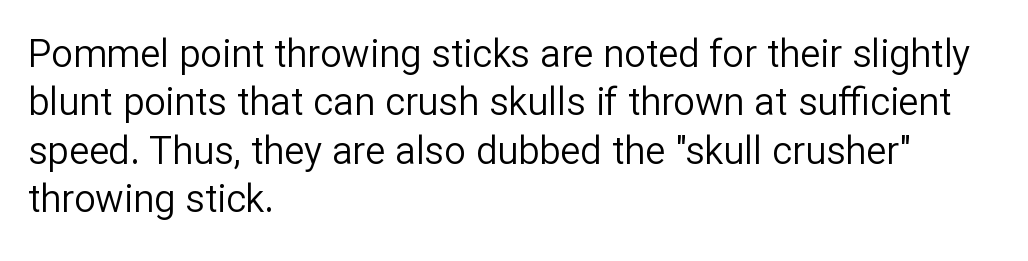
Q: Is the text bold? A: No.
Q: Is the text italic (slanted)? A: No, it is upright.
Q: Is the typeface a serif or a sans-serif typeface? A: Sans-serif.
Q: Is the text underlined? A: No.
Q: How is the paragraph aligned? A: Left-aligned.
Q: Is the spacing between letters normal or unusually wide? A: Normal.
Q: Is the spacing between lines tight, normal or loose? A: Normal.
Q: Width (condensed, normal, or wide)? A: Normal.
Q: Stroke contrast? A: Low.
Q: x-height? A: Medium.
Q: Monospaced? A: No.
